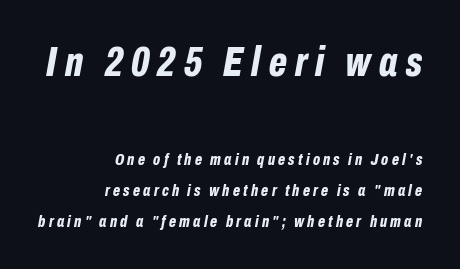
{"italic": "yes", "lean": "right", "slant_degrees": 10, "bold": "yes", "weight": "bold", "width": "condensed", "stroke_contrast": "low", "x_height": "medium", "monospaced": "no", "underline": "no", "align": "right", "line_spacing_ratio": 1.81, "larger_block": "first", "size_ratio": 2.53, "glyph_px": 43}
